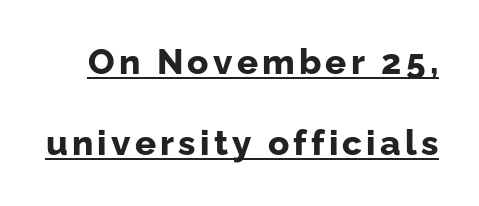
{"serif": "no", "italic": "no", "bold": "yes", "weight": "bold", "width": "normal", "stroke_contrast": "low", "x_height": "medium", "monospaced": "no", "underline": "yes", "line_spacing": "loose", "line_spacing_ratio": 2.32, "glyph_px": 35}
